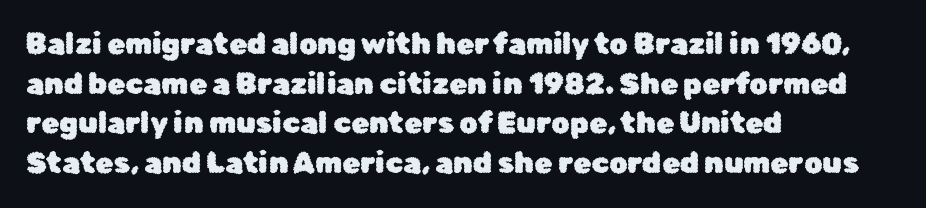
The image shows 29 px sans-serif type, upright; set left-aligned, normal line spacing (1.37x), normal letter spacing, not underlined; low stroke contrast and a medium x-height.
